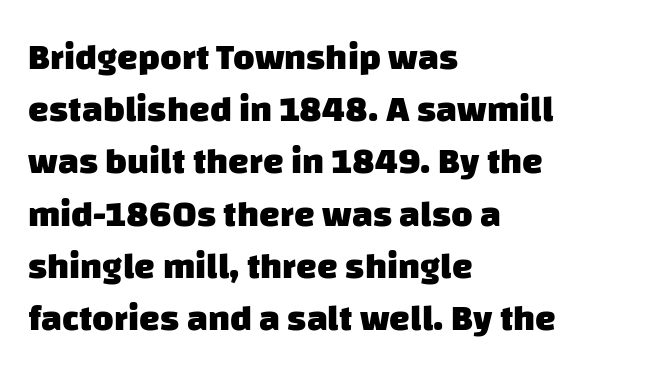
Q: Is the text bold? A: Yes.
Q: Is the typeface a serif or a sans-serif typeface? A: Sans-serif.
Q: Is the text underlined? A: No.
Q: How is the paragraph aligned? A: Left-aligned.
Q: Is the spacing between letters normal or unusually wide? A: Normal.
Q: Is the spacing between lines tight, normal or loose? A: Normal.
Q: Width (condensed, normal, or wide)? A: Normal.
Q: Stroke contrast? A: Low.
Q: x-height? A: Large.
Q: Monospaced? A: No.
